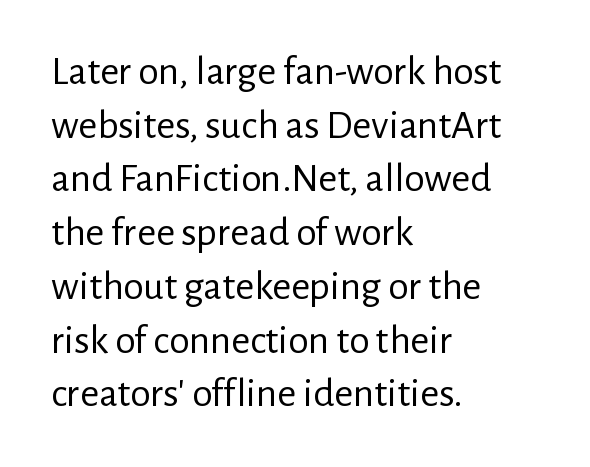
{"serif": "no", "italic": "no", "bold": "no", "weight": "regular", "width": "normal", "stroke_contrast": "low", "x_height": "medium", "monospaced": "no", "underline": "no", "align": "left", "line_spacing": "normal", "line_spacing_ratio": 1.31, "letter_spacing": "normal", "letter_spacing_em": 0.0, "glyph_px": 41}
